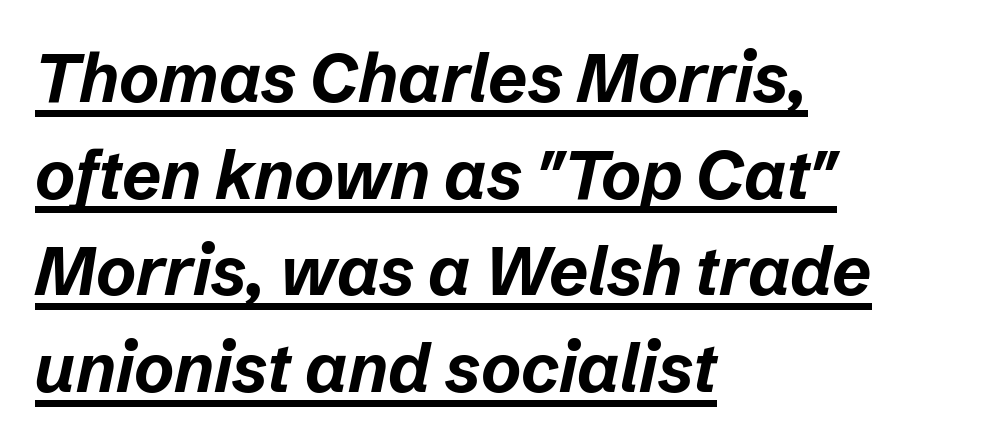
The image shows 68 px bold type, italic (leaning right); set left-aligned, normal line spacing (1.42x), normal letter spacing, underlined; low stroke contrast and a medium x-height.
